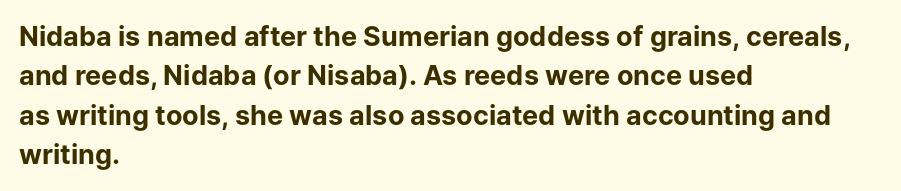
The line texture is even and compact thanks to regular tracking. Notice how the passage keeps a crisp vertical edge on the left only. Rendered with straight, roman letterforms. A bare baseline throughout the passage. One glance says typical: line gaps are just what's usual.
